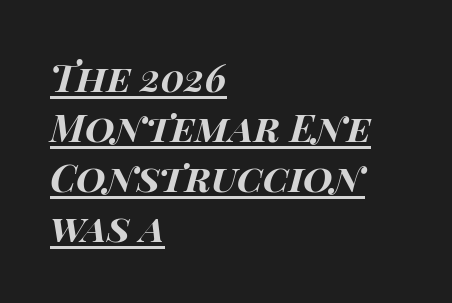
{"italic": "yes", "lean": "right", "slant_degrees": 15, "bold": "yes", "weight": "bold", "width": "wide", "stroke_contrast": "high", "x_height": "large", "monospaced": "no", "underline": "yes", "align": "left", "line_spacing": "normal", "line_spacing_ratio": 1.32, "letter_spacing": "normal", "letter_spacing_em": 0.0, "glyph_px": 38}
